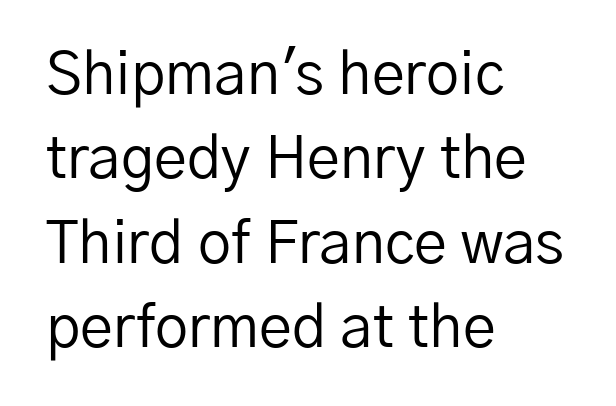
Q: Is the text bold? A: No.
Q: Is the text italic (slanted)? A: No, it is upright.
Q: Is the typeface a serif or a sans-serif typeface? A: Sans-serif.
Q: Is the text underlined? A: No.
Q: How is the paragraph aligned? A: Left-aligned.
Q: Is the spacing between letters normal or unusually wide? A: Normal.
Q: Is the spacing between lines tight, normal or loose? A: Normal.
Q: Width (condensed, normal, or wide)? A: Normal.
Q: Stroke contrast? A: Low.
Q: x-height? A: Medium.
Q: Monospaced? A: No.
